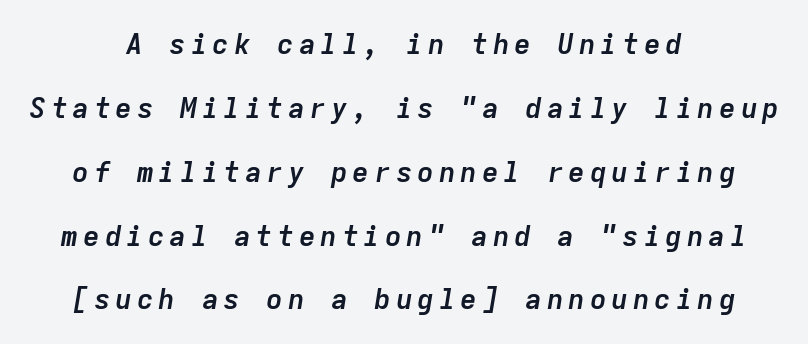
{"italic": "yes", "lean": "right", "slant_degrees": 9, "bold": "yes", "weight": "semibold", "width": "normal", "stroke_contrast": "low", "x_height": "medium", "monospaced": "yes", "underline": "no", "align": "center", "line_spacing": "loose", "line_spacing_ratio": 2.28, "glyph_px": 28}
